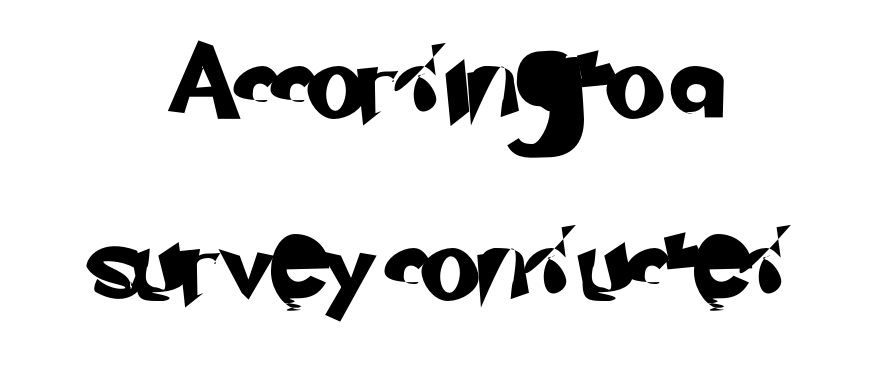
Q: Is the typeface a serif or a sans-serif typeface? A: Sans-serif.
Q: Is the text underlined? A: No.
Q: How is the paragraph aligned? A: Centered.
Q: Is the spacing between letters normal or unusually wide? A: Normal.
Q: Is the spacing between lines tight, normal or loose? A: Loose.
Q: Width (condensed, normal, or wide)? A: Normal.
Q: Stroke contrast? A: Low.
Q: x-height? A: Small.
Q: Monospaced? A: No.
